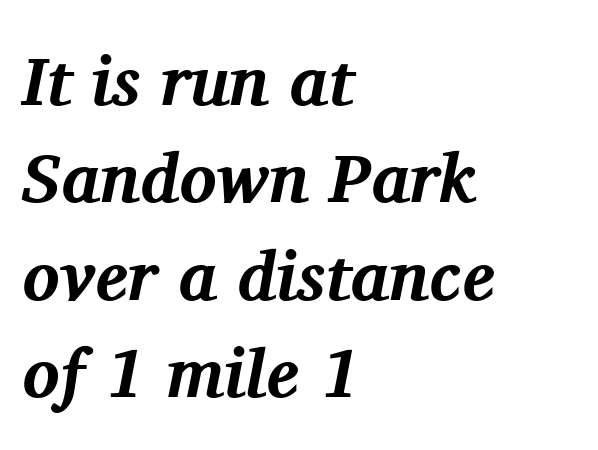
Q: Is the text bold? A: Yes.
Q: Is the text italic (slanted)? A: Yes, it leans right by about 11 degrees.
Q: Is the typeface a serif or a sans-serif typeface? A: Serif.
Q: Is the text underlined? A: No.
Q: How is the paragraph aligned? A: Left-aligned.
Q: Is the spacing between letters normal or unusually wide? A: Normal.
Q: Is the spacing between lines tight, normal or loose? A: Normal.
Q: Width (condensed, normal, or wide)? A: Normal.
Q: Stroke contrast? A: Medium.
Q: x-height? A: Medium.
Q: Monospaced? A: No.
